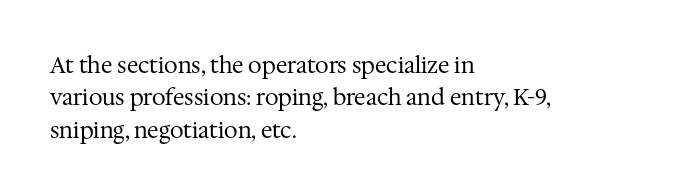
{"italic": "no", "bold": "no", "underline": "no", "align": "left", "line_spacing": "normal", "line_spacing_ratio": 1.47, "letter_spacing": "normal", "letter_spacing_em": 0.0, "glyph_px": 22}
